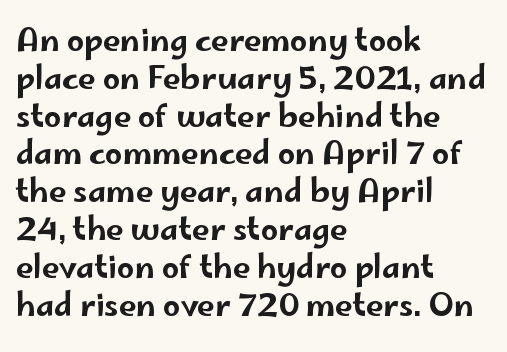
Honestly, there is no underline to notice here at all. Here the glyphs are tracked normally, forming tight word shapes. The passage shown is typeset with a sans-serif family. The ragged edge is on the right, which tells us the setting is flush left. Character widths vary here, with narrow letters taking less room than wide ones. No italicization has been applied; the sample stays upright.
